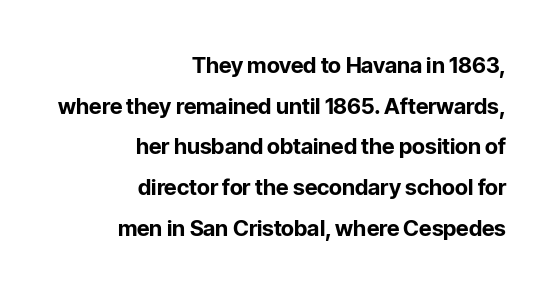
Q: Is the text bold? A: Yes.
Q: Is the text italic (slanted)? A: No, it is upright.
Q: Is the text underlined? A: No.
Q: How is the paragraph aligned? A: Right-aligned.
Q: Is the spacing between letters normal or unusually wide? A: Normal.
